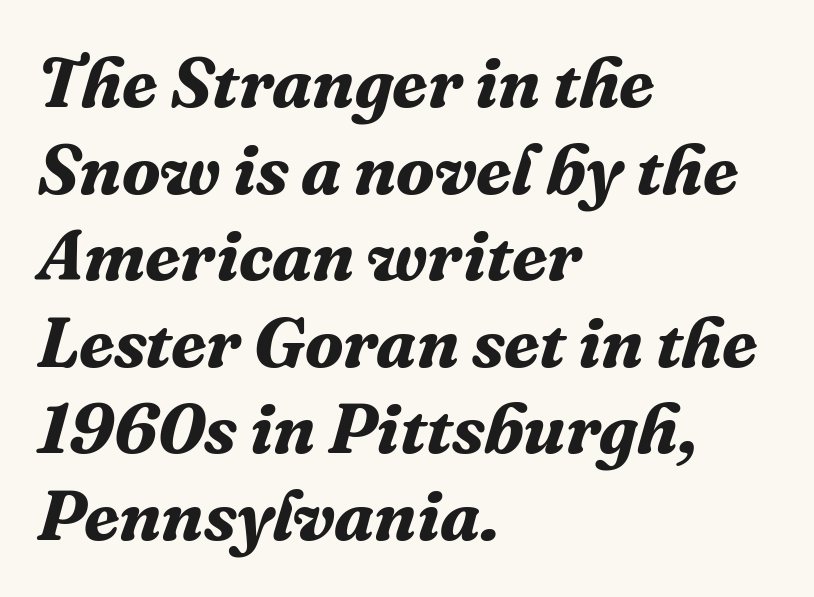
Q: Is the text bold? A: Yes.
Q: Is the text italic (slanted)? A: Yes, it leans right by about 16 degrees.
Q: Is the typeface a serif or a sans-serif typeface? A: Serif.
Q: Is the text underlined? A: No.
Q: How is the paragraph aligned? A: Left-aligned.
Q: Is the spacing between letters normal or unusually wide? A: Normal.
Q: Width (condensed, normal, or wide)? A: Normal.
Q: Stroke contrast? A: Medium.
Q: x-height? A: Medium.
Q: Monospaced? A: No.
